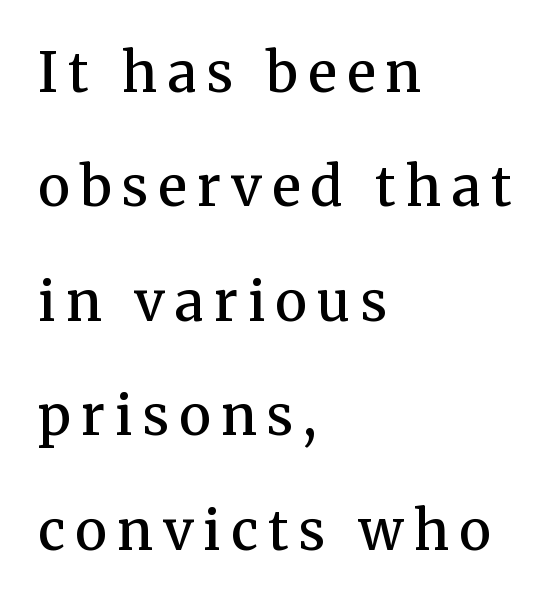
{"serif": "yes", "italic": "no", "bold": "semi", "weight": "semibold", "width": "normal", "stroke_contrast": "medium", "x_height": "medium", "monospaced": "no", "underline": "no", "align": "left", "line_spacing": "loose", "line_spacing_ratio": 2.12, "glyph_px": 54}
